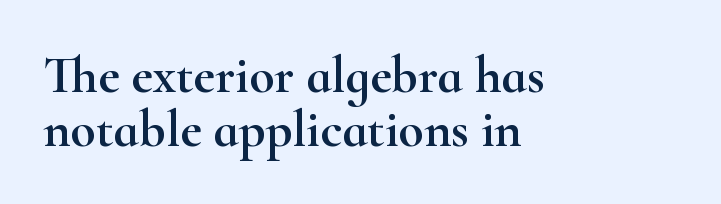
{"serif": "yes", "italic": "no", "width": "wide", "stroke_contrast": "high", "x_height": "small", "monospaced": "no", "underline": "no", "align": "left", "line_spacing": "tight", "line_spacing_ratio": 1.03, "letter_spacing": "normal", "letter_spacing_em": 0.0, "glyph_px": 52}
